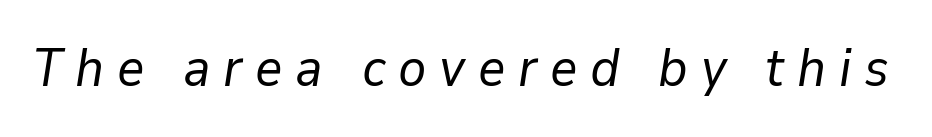
The passage shown is typed in a proportional face where columns would drift. When letters slant like this, we call the style italic. The foot of each line stays bare and open. Tracking value appears strongly positive — letters spread wide. Stroke thickness stays within the range of a standard reading face or lighter.
